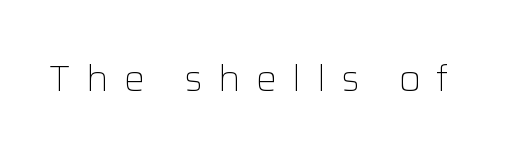
Is this a fixed-width face? No — the glyphs have proportional, varying widths. The designer went with a sans here, leaving each stem footless. The specimen reads as upright at a glance. Vertical stems look standard width or narrower in stroke. The tracking reads as deliberately expanded to a designer's eye.
